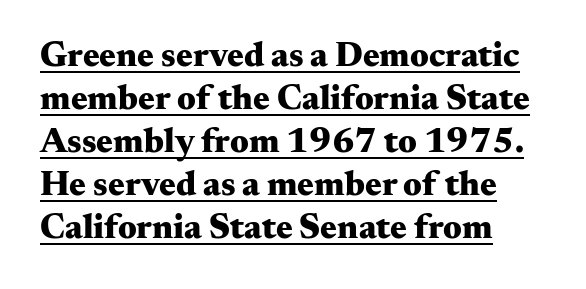
{"serif": "yes", "italic": "no", "bold": "yes", "weight": "heavy", "width": "wide", "stroke_contrast": "medium", "x_height": "small", "monospaced": "no", "underline": "yes", "align": "left", "line_spacing_ratio": 1.23, "letter_spacing": "normal", "letter_spacing_em": 0.0, "glyph_px": 35}
